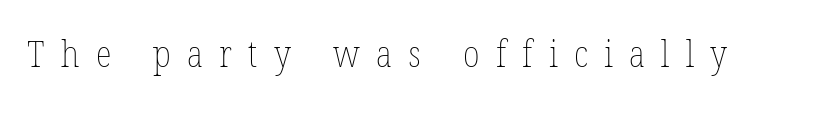
{"bold": "no", "weight": "thin", "width": "condensed", "stroke_contrast": "low", "x_height": "medium", "monospaced": "no", "underline": "no", "letter_spacing": "wide", "letter_spacing_em": 0.44, "glyph_px": 37}
